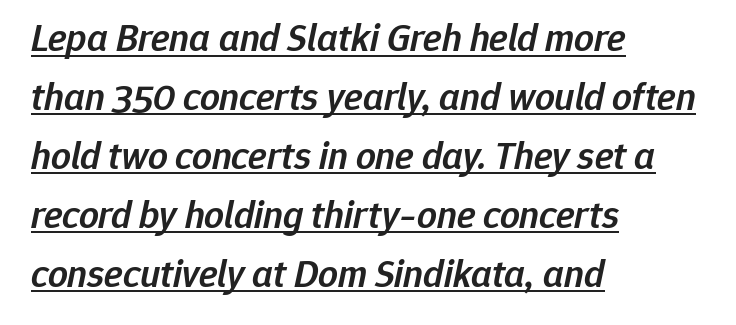
This sample uses plain, unmodified letter spacing. Looks like regular typesetting: each glyph gets only the width it needs. Style check: oblique. Decoration check: the copy is underlined. Weight: semibold (demi). Summary of vertical rhythm: regular, with standard interline spacing.
